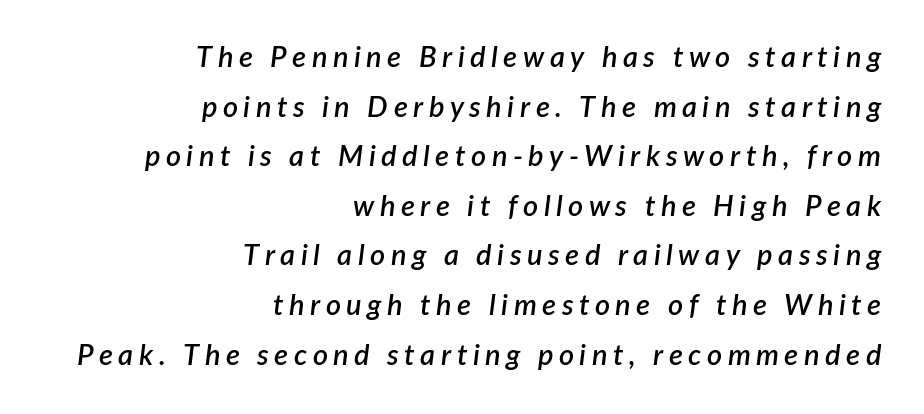
Q: Is the text bold? A: Semi-bold.
Q: Is the text italic (slanted)? A: Yes, it leans right by about 7 degrees.
Q: Is the text underlined? A: No.
Q: How is the paragraph aligned? A: Right-aligned.
Q: Width (condensed, normal, or wide)? A: Normal.
Q: Stroke contrast? A: Low.
Q: x-height? A: Medium.
Q: Monospaced? A: No.
